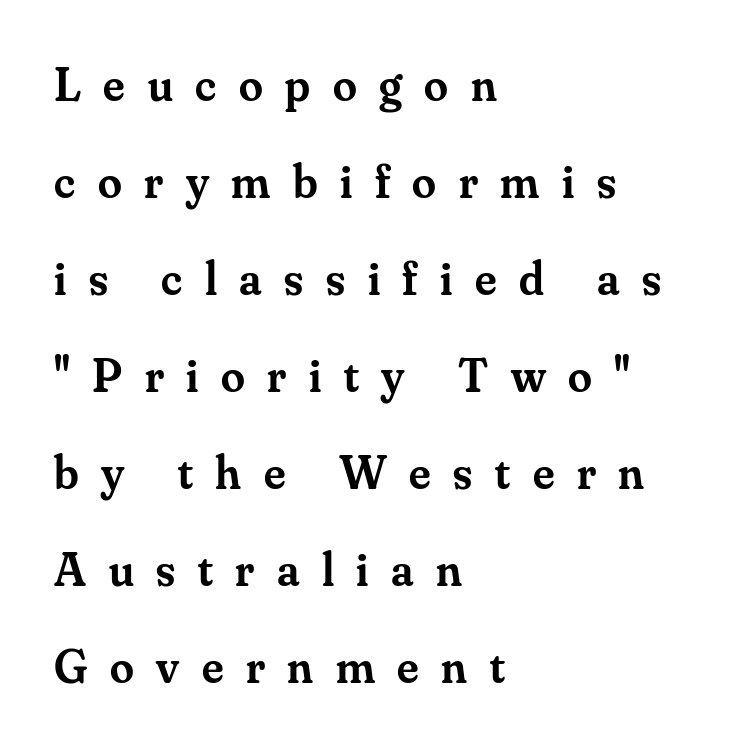
The typesetter chose a ragged-right arrangement here. The lines are spread far apart with generous leading. Quick note: underline off. Serif or sans? Serif — the stroke terminals have little feet.
